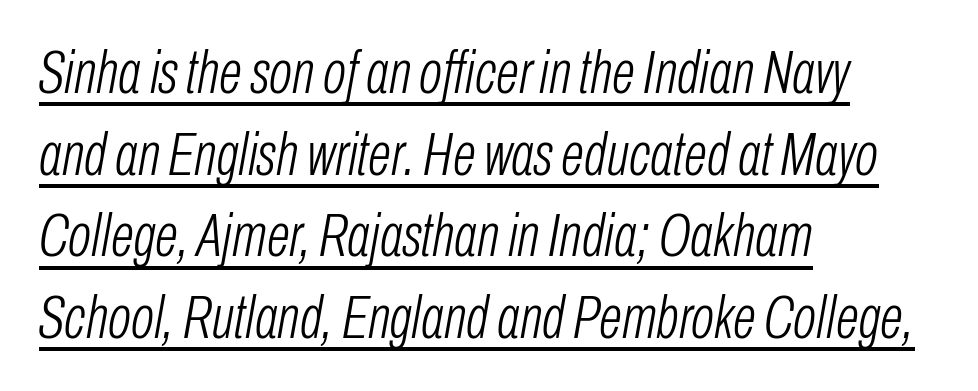
{"italic": "yes", "lean": "right", "slant_degrees": 10, "bold": "no", "weight": "light", "width": "condensed", "stroke_contrast": "low", "x_height": "medium", "monospaced": "no", "underline": "yes", "align": "left", "line_spacing": "normal", "line_spacing_ratio": 1.34, "letter_spacing": "normal", "letter_spacing_em": 0.0, "glyph_px": 61}
